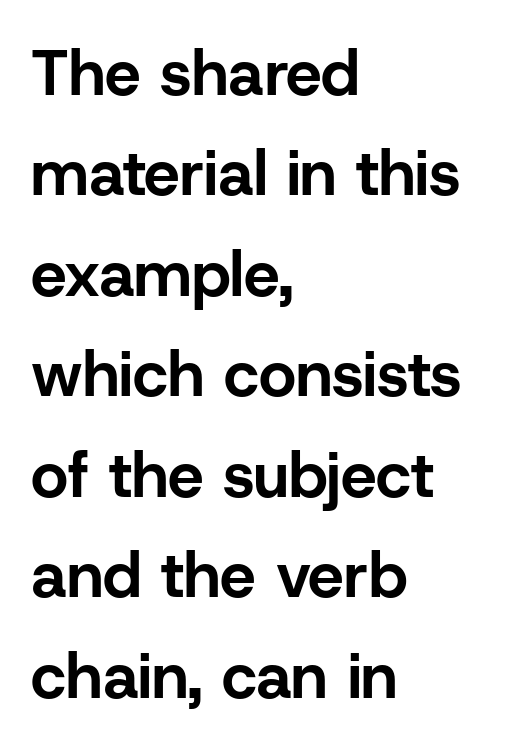
{"serif": "no", "italic": "no", "bold": "yes", "weight": "bold", "width": "normal", "stroke_contrast": "low", "x_height": "medium", "monospaced": "no", "underline": "no", "align": "left", "line_spacing": "normal", "line_spacing_ratio": 1.57, "letter_spacing": "normal", "letter_spacing_em": 0.0, "glyph_px": 64}
